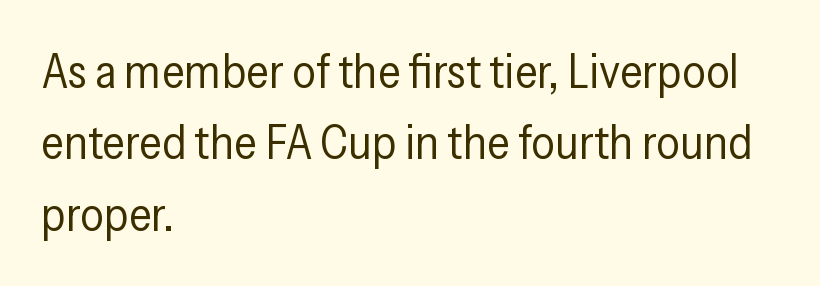
The image shows 47 px regular-weight, condensed sans-serif type, upright; set left-aligned, normal line spacing (1.52x), normal letter spacing, not underlined; low stroke contrast and a medium x-height.
